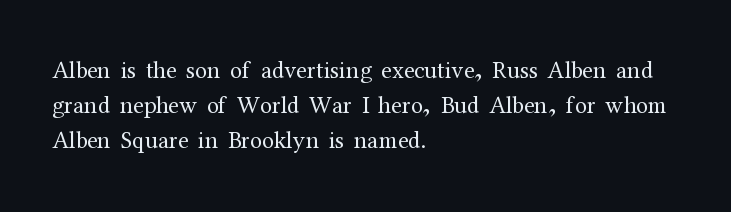
No word sits above an underline. This is the regular roman posture of the typeface. The lines in this sample share a left origin and differ only in where they stop. Successive baselines arrive at the customary interval.
